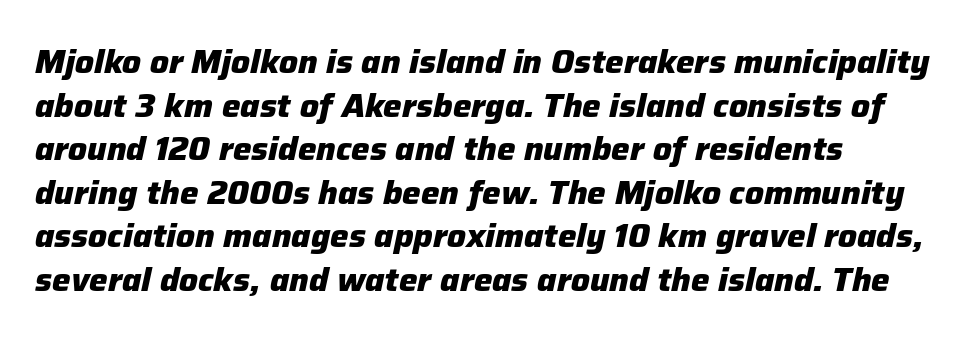
The passage shown is typed in a proportional face where columns would drift. Caption: standard tracking, unaltered. These words are printed bold, with thick strokes throughout. Leading matches the norm, producing a regular column. Every row of glyphs begins at an identical x-position on the left.
